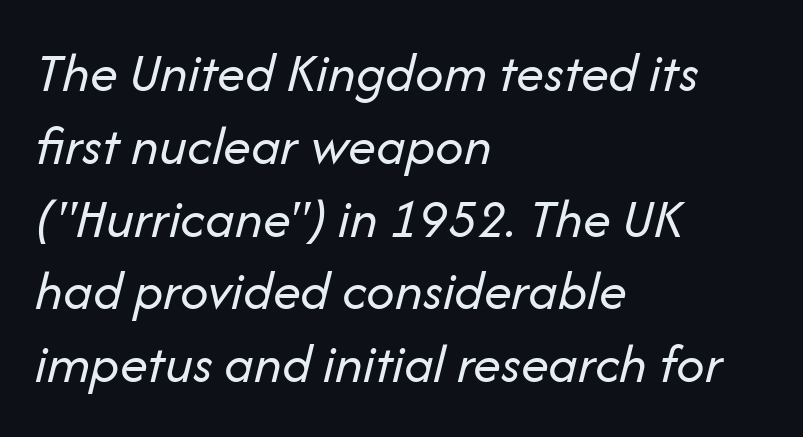
Q: Is the text bold? A: No.
Q: Is the text italic (slanted)? A: Yes, it leans right by about 14 degrees.
Q: Is the text underlined? A: No.
Q: How is the paragraph aligned? A: Left-aligned.
Q: Is the spacing between letters normal or unusually wide? A: Normal.
Q: Is the spacing between lines tight, normal or loose? A: Normal.
Q: Width (condensed, normal, or wide)? A: Normal.
Q: Stroke contrast? A: Low.
Q: x-height? A: Medium.
Q: Monospaced? A: No.
